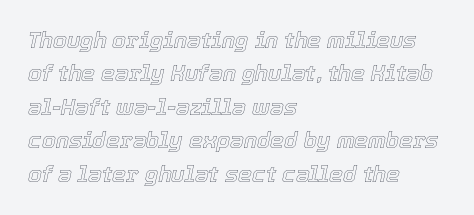
The image shows 22 px text type, italic (leaning right); set left-aligned, normal line spacing (1.52x), normal letter spacing, not underlined.
